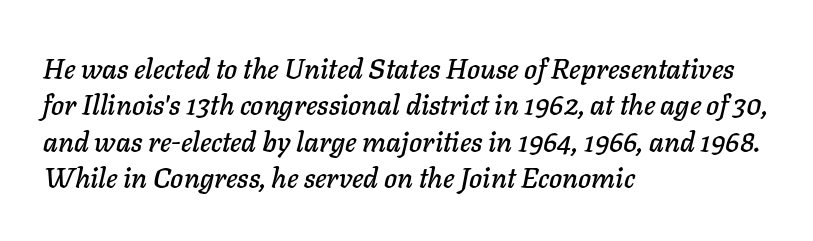
The image shows 28 px text type, italic (leaning right); set left-aligned, normal line spacing (1.3x), normal letter spacing, not underlined; low stroke contrast and a medium x-height.
